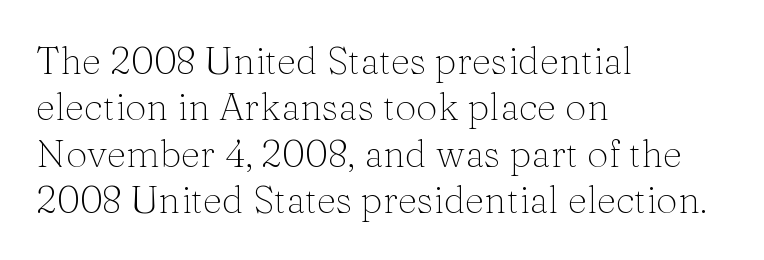
Q: Is the text bold? A: No.
Q: Is the text italic (slanted)? A: No, it is upright.
Q: Is the typeface a serif or a sans-serif typeface? A: Serif.
Q: Is the text underlined? A: No.
Q: How is the paragraph aligned? A: Left-aligned.
Q: Is the spacing between letters normal or unusually wide? A: Normal.
Q: Width (condensed, normal, or wide)? A: Normal.
Q: Stroke contrast? A: Medium.
Q: x-height? A: Medium.
Q: Monospaced? A: No.
